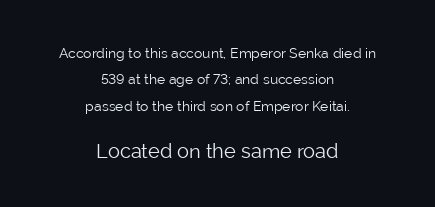
No extra tracking has been applied to these lines. Both edges are ragged and mirror each other, which tells us the setting is centered. The specimen reads as upright at a glance. The lower block of text is set noticeably larger than the block above it. This is not heavy type; no bold has been used.
